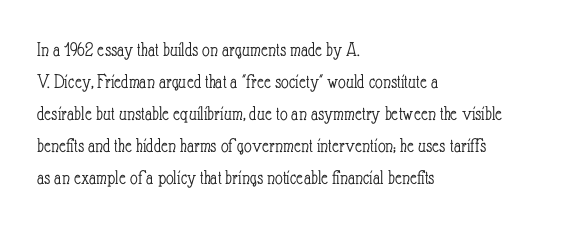
Vertical strokes here are truly vertical. The paragraph has a hard left edge and a soft right edge. The rendering uses a moderate line-height, typical for paragraphs. The cut favours lightness, reaching ordinary text weight at its darkest.
